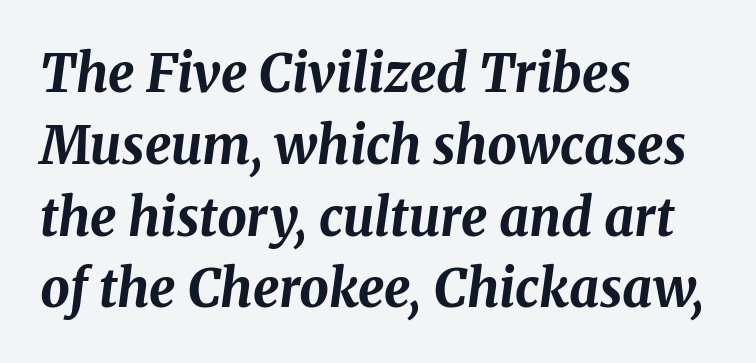
The image shows 52 px bold type, italic (leaning right); set left-aligned, normal line spacing (1.38x), normal letter spacing, not underlined; medium stroke contrast and a medium x-height.
